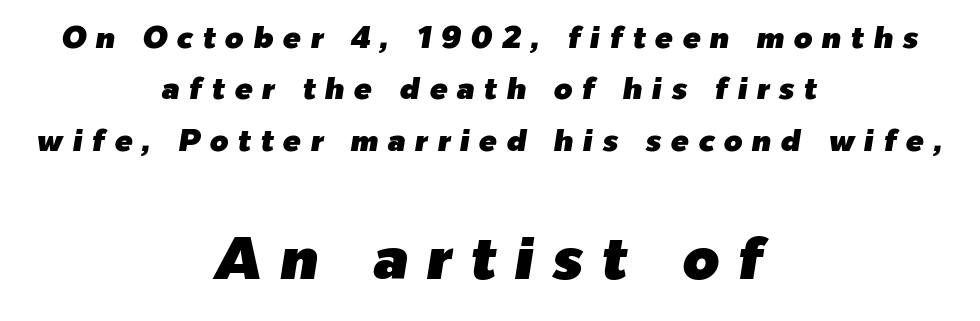
{"italic": "yes", "lean": "right", "slant_degrees": 9, "width": "normal", "stroke_contrast": "low", "x_height": "medium", "monospaced": "no", "underline": "no", "align": "center", "line_spacing_ratio": 1.71, "letter_spacing": "wide", "letter_spacing_em": 0.31, "larger_block": "second", "size_ratio": 1.97, "glyph_px": 59}
